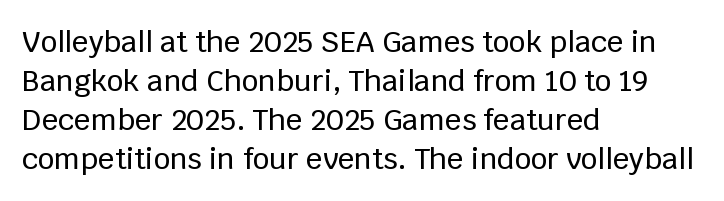
{"serif": "no", "italic": "no", "width": "normal", "stroke_contrast": "low", "x_height": "large", "monospaced": "no", "underline": "no", "align": "left", "line_spacing": "normal", "line_spacing_ratio": 1.35, "letter_spacing": "normal", "letter_spacing_em": 0.0, "glyph_px": 29}
